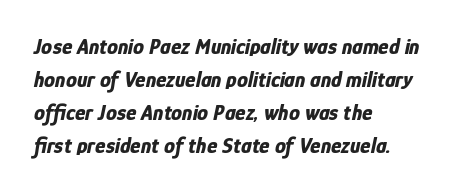
The image shows 22 px bold type, italic (leaning right); set left-aligned, normal line spacing (1.5x), normal letter spacing, not underlined.
